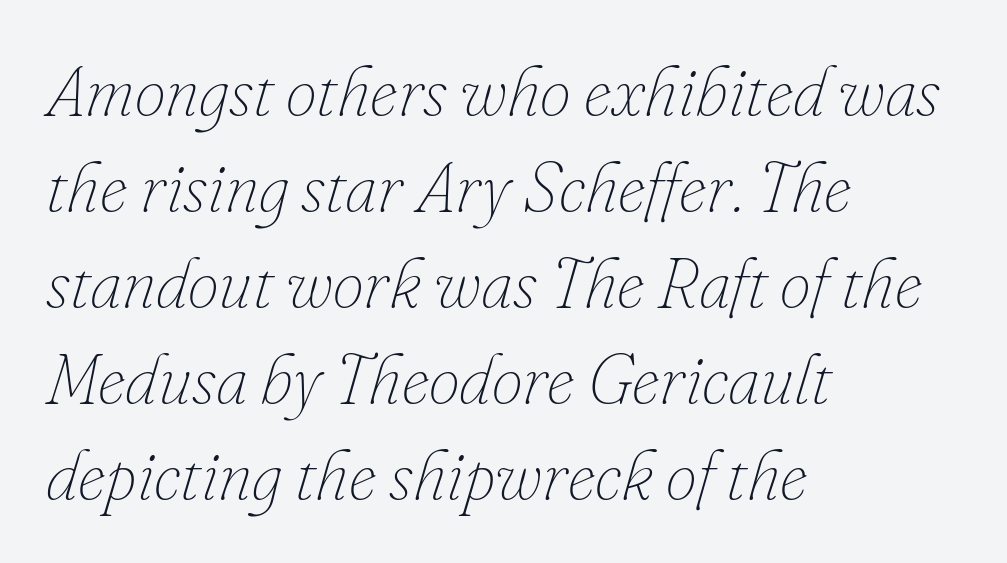
{"italic": "yes", "lean": "right", "slant_degrees": 16, "bold": "no", "weight": "thin", "width": "normal", "stroke_contrast": "low", "x_height": "small", "monospaced": "no", "underline": "no", "align": "left", "line_spacing": "normal", "line_spacing_ratio": 1.37, "letter_spacing": "normal", "letter_spacing_em": 0.0, "glyph_px": 70}
